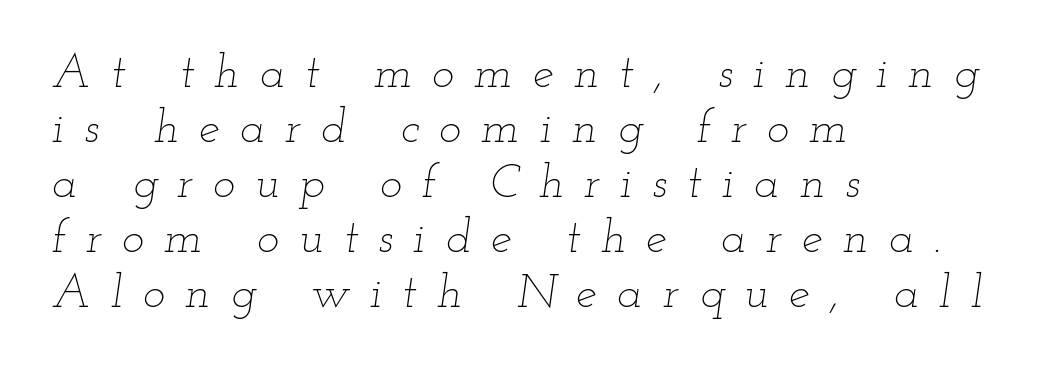
When letters slant like this, we call the style italic. Does the copy run flush right? No — it runs flush left. Think of a printed novel: that variable character pitch is what you see here. This reads as an unemphasized weight, regular at the heaviest. Characters follow at a spacing far wider than the type designer built in.
